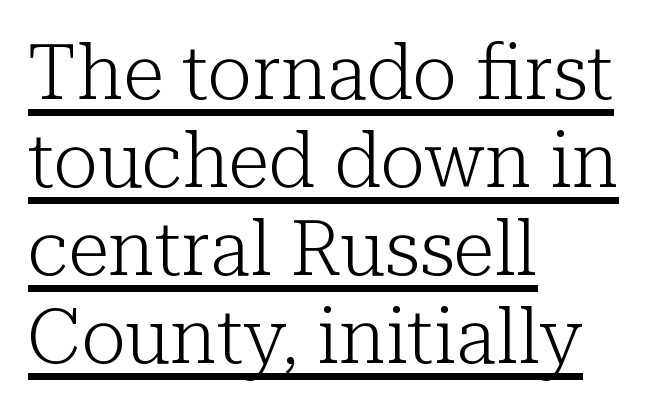
If you drew a ruler down the left edge, every line would touch it. What stands out about the letter spacing? Nothing — it is the standard amount. Posture: upright roman. The font family rendered here belongs to the serif group. Quick note: underline on.
